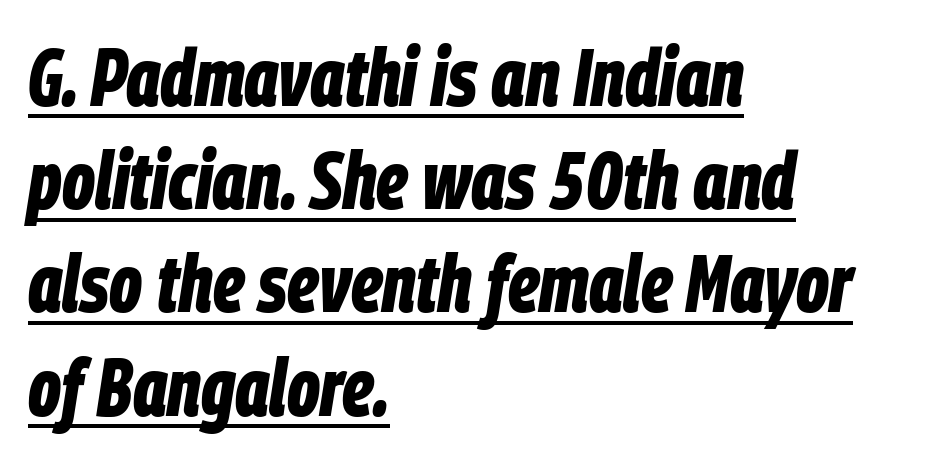
{"italic": "yes", "lean": "right", "slant_degrees": 9, "bold": "yes", "weight": "bold", "width": "condensed", "stroke_contrast": "low", "x_height": "large", "monospaced": "no", "underline": "yes", "align": "left", "line_spacing": "normal", "line_spacing_ratio": 1.29, "letter_spacing": "normal", "letter_spacing_em": 0.0, "glyph_px": 80}
